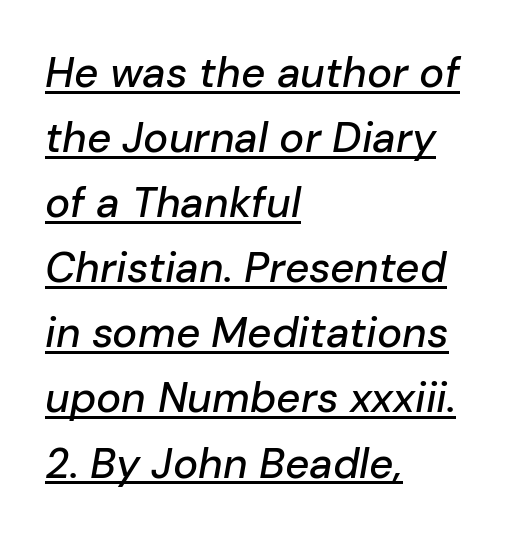
The image shows 42 px text type, italic (leaning right); set left-aligned, normal line spacing (1.55x), normal letter spacing, underlined; low stroke contrast and a medium x-height.
